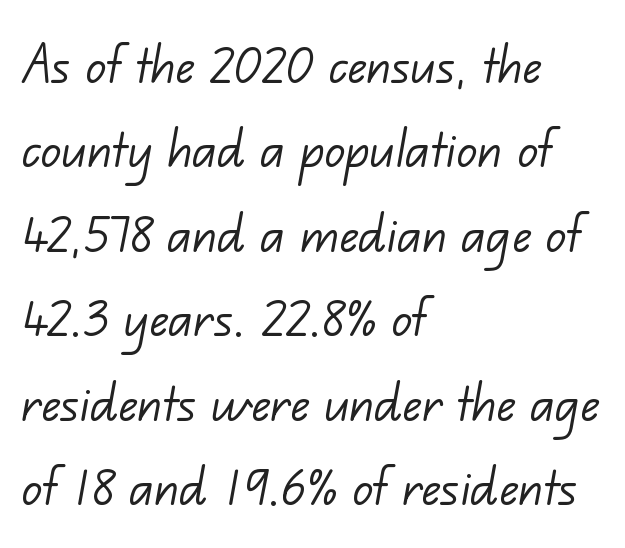
In terms of letterspacing, this is plain default setting. Underlining? Definitely not there. Varying glyph widths throughout — classic text-font behaviour. Does the copy run flush right? No — it runs flush left. Interline gaps are of average width in this sample. Classification — sans serif.
